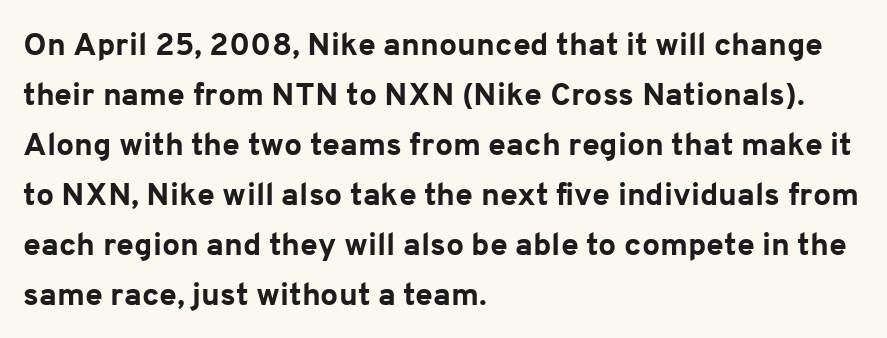
{"serif": "no", "italic": "no", "bold": "yes", "weight": "bold", "width": "normal", "stroke_contrast": "low", "x_height": "medium", "monospaced": "no", "underline": "no", "align": "left", "line_spacing": "normal", "line_spacing_ratio": 1.56, "letter_spacing": "normal", "letter_spacing_em": 0.0, "glyph_px": 32}
